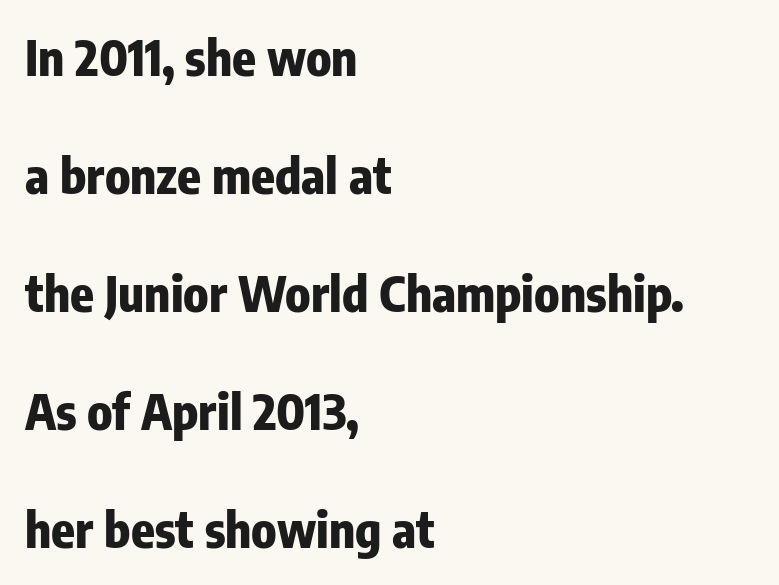
{"serif": "no", "italic": "no", "bold": "yes", "weight": "heavy", "width": "condensed", "stroke_contrast": "low", "x_height": "medium", "monospaced": "no", "underline": "no", "align": "left", "line_spacing": "loose", "line_spacing_ratio": 2.41, "letter_spacing": "normal", "letter_spacing_em": 0.0, "glyph_px": 49}
